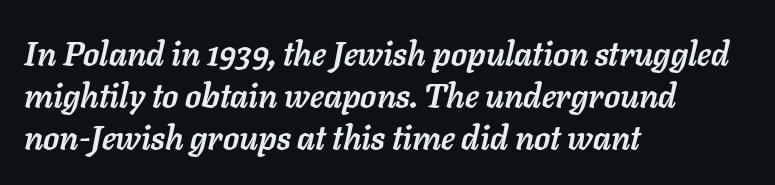
{"italic": "yes", "lean": "right", "slant_degrees": 11, "bold": "yes", "weight": "semibold", "width": "normal", "stroke_contrast": "low", "x_height": "medium", "monospaced": "no", "underline": "no", "align": "left", "line_spacing": "normal", "line_spacing_ratio": 1.28, "letter_spacing": "normal", "letter_spacing_em": 0.0, "glyph_px": 33}
